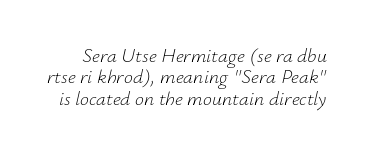
Q: Is the text bold? A: No.
Q: Is the text italic (slanted)? A: Yes, it leans right by about 12 degrees.
Q: Is the text underlined? A: No.
Q: Is the spacing between letters normal or unusually wide? A: Normal.
Q: Is the spacing between lines tight, normal or loose? A: Tight.
